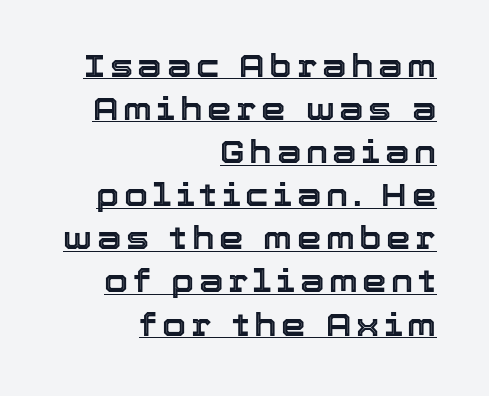
The image shows 31 px text type, upright; set right-aligned, normal line spacing (1.39x), underlined; a medium x-height.
